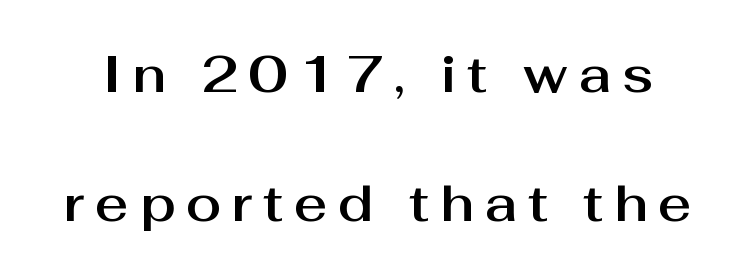
The image shows 52 px sans-serif type, upright; set loose line spacing (2.48x), unusually wide letter spacing (+0.2 em), not underlined; medium stroke contrast and a medium x-height.
